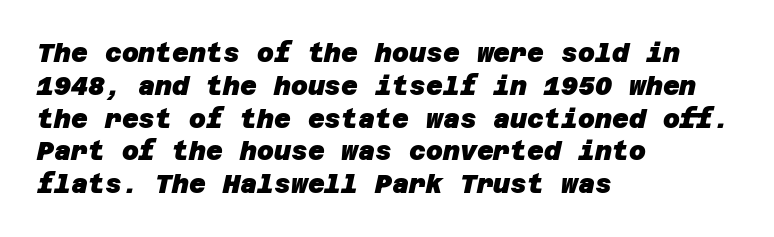
{"bold": "yes", "underline": "no", "align": "left", "line_spacing": "normal", "line_spacing_ratio": 1.26, "letter_spacing": "normal", "letter_spacing_em": 0.0, "glyph_px": 26}
